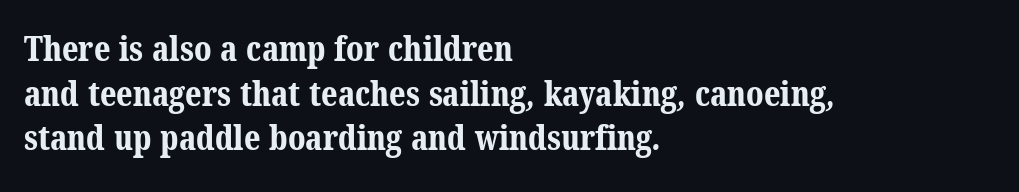
The image shows 34 px bold serif type; set left-aligned, normal line spacing (1.31x), normal letter spacing, not underlined; medium stroke contrast and a medium x-height.
